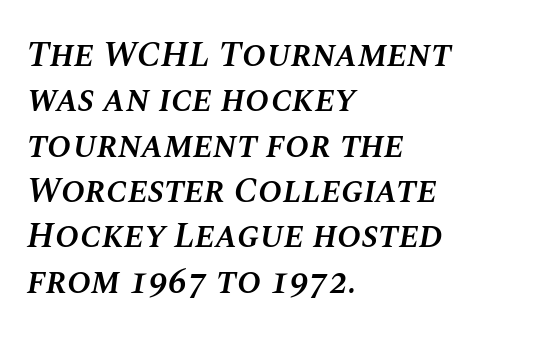
The image shows 36 px semibold type, italic (leaning right); set left-aligned, normal line spacing (1.26x), normal letter spacing, not underlined; medium stroke contrast and a large x-height.
